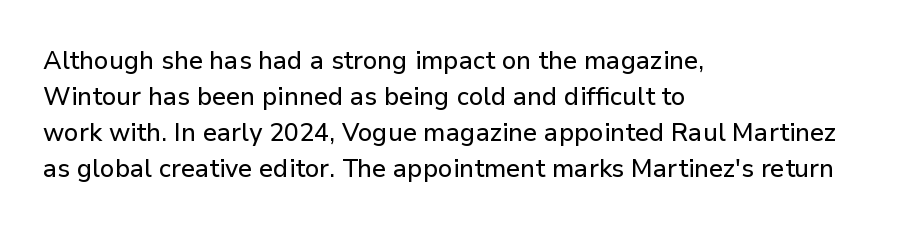
{"italic": "no", "underline": "no", "align": "left", "line_spacing": "normal", "line_spacing_ratio": 1.44, "letter_spacing": "normal", "letter_spacing_em": 0.0, "glyph_px": 25}
